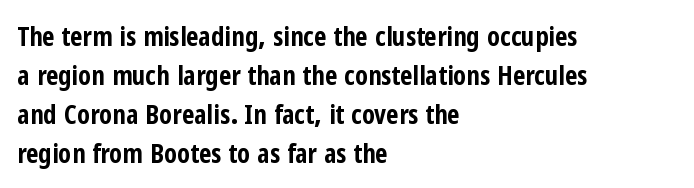
The image shows 27 px bold type, upright; set left-aligned, normal line spacing (1.44x), normal letter spacing, not underlined.
